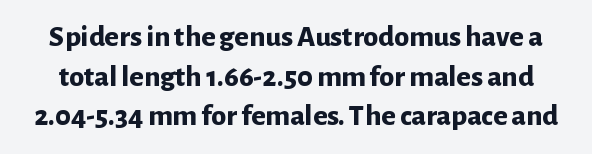
{"serif": "no", "italic": "no", "bold": "yes", "weight": "bold", "width": "normal", "stroke_contrast": "low", "x_height": "medium", "monospaced": "no", "underline": "no", "line_spacing": "normal", "line_spacing_ratio": 1.32, "letter_spacing": "normal", "letter_spacing_em": 0.0, "glyph_px": 30}
